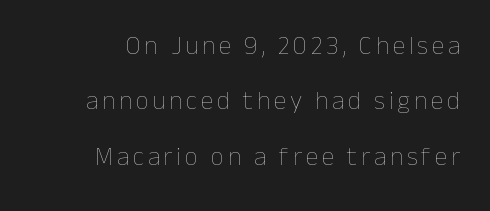
{"italic": "no", "bold": "no", "underline": "no", "align": "right", "line_spacing": "loose", "line_spacing_ratio": 2.13, "glyph_px": 26}
